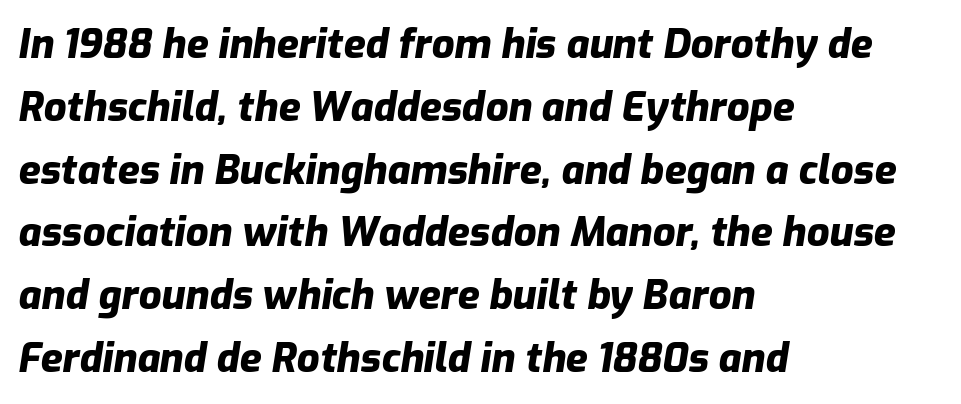
Q: Is the text bold? A: Yes.
Q: Is the text italic (slanted)? A: Yes, it leans right by about 9 degrees.
Q: Is the text underlined? A: No.
Q: How is the paragraph aligned? A: Left-aligned.
Q: Is the spacing between letters normal or unusually wide? A: Normal.
Q: Is the spacing between lines tight, normal or loose? A: Normal.
Q: Width (condensed, normal, or wide)? A: Normal.
Q: Stroke contrast? A: Low.
Q: x-height? A: Medium.
Q: Monospaced? A: No.
